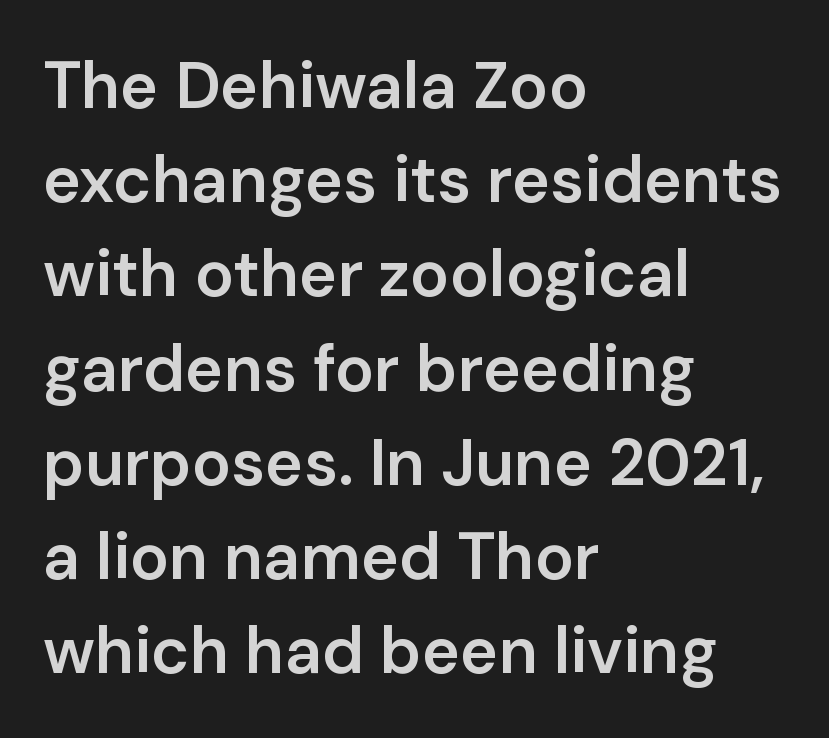
Q: Is the text bold? A: Semi-bold.
Q: Is the text italic (slanted)? A: No, it is upright.
Q: Is the typeface a serif or a sans-serif typeface? A: Sans-serif.
Q: Is the text underlined? A: No.
Q: How is the paragraph aligned? A: Left-aligned.
Q: Is the spacing between letters normal or unusually wide? A: Normal.
Q: Is the spacing between lines tight, normal or loose? A: Normal.
Q: Width (condensed, normal, or wide)? A: Normal.
Q: Stroke contrast? A: Low.
Q: x-height? A: Medium.
Q: Monospaced? A: No.
